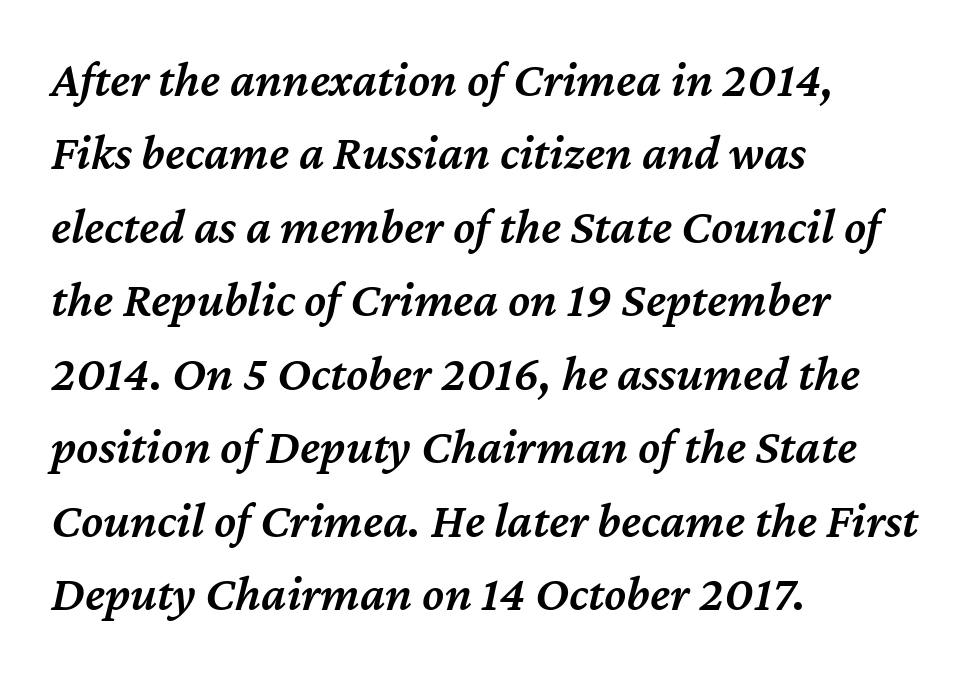
{"italic": "yes", "lean": "right", "slant_degrees": 12, "bold": "semi", "weight": "semibold", "width": "normal", "stroke_contrast": "medium", "x_height": "medium", "monospaced": "no", "underline": "no", "align": "left", "line_spacing": "normal", "line_spacing_ratio": 1.47, "letter_spacing": "normal", "letter_spacing_em": 0.0, "glyph_px": 50}
